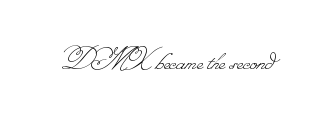
The passage shown is typed in a proportional face where columns would drift. Stroke thickness stays within the range of a standard reading face or lighter. In terms of letterspacing, this is plain default setting. Lines of text with bare space underneath.
